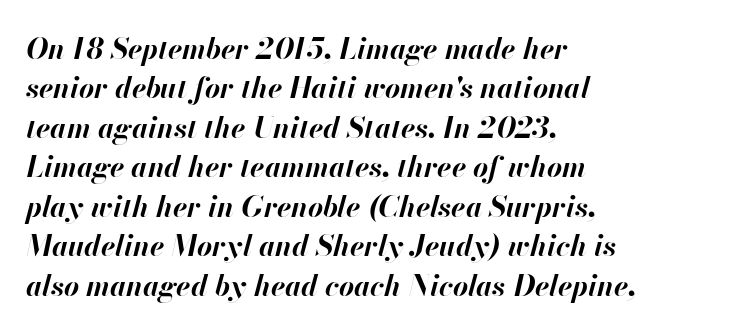
{"italic": "yes", "lean": "right", "slant_degrees": 13, "bold": "yes", "weight": "bold", "width": "normal", "stroke_contrast": "high", "x_height": "small", "monospaced": "no", "underline": "no", "align": "left", "line_spacing": "normal", "line_spacing_ratio": 1.36, "letter_spacing": "normal", "letter_spacing_em": 0.0, "glyph_px": 29}
